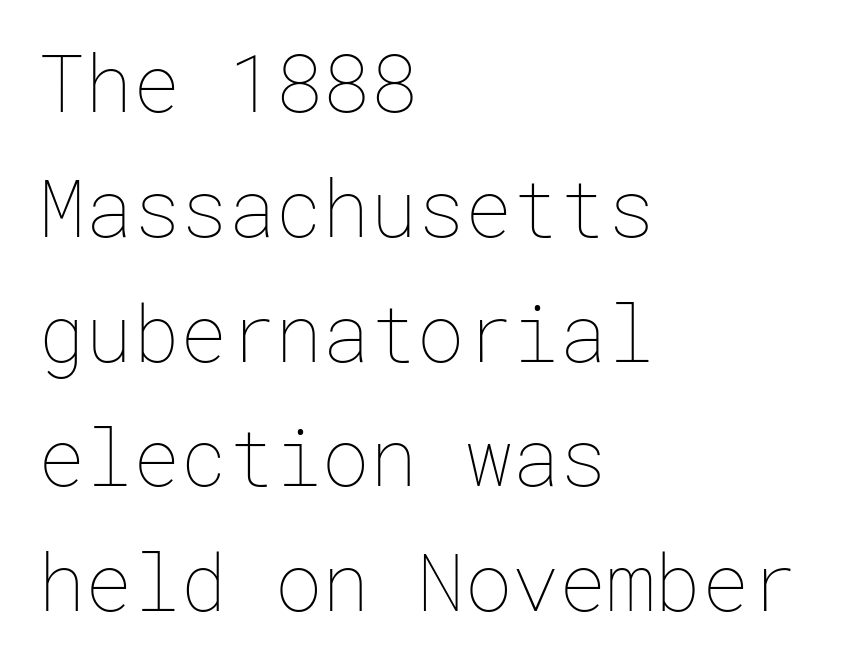
The type is set solid horizontally, with unmodified tracking. Just letters on the line, the space beneath them empty. Heft: none added — not bold. How would I describe the line gaps? Plain and ordinary. Every character sits straight up, as roman type does. These lines are set flush left with a ragged right edge.
